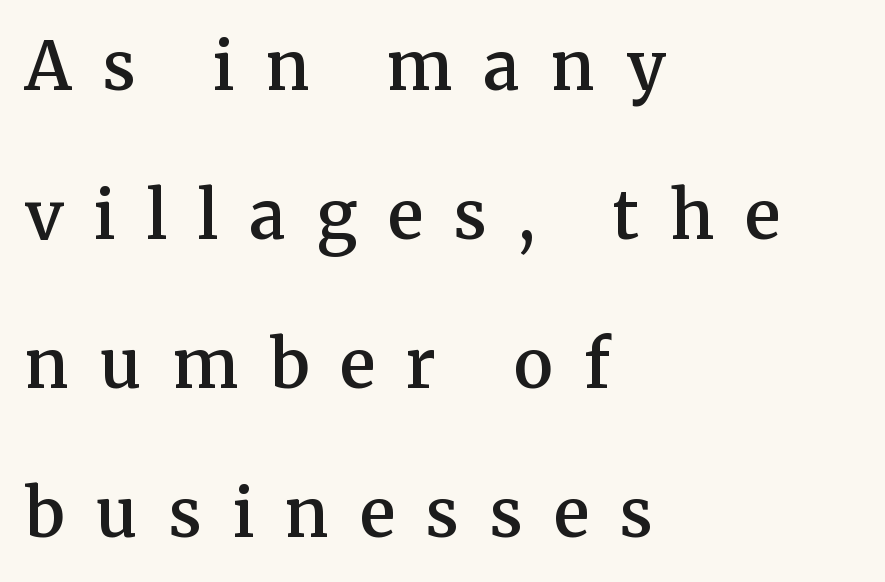
Q: Is the text bold? A: Semi-bold.
Q: Is the text italic (slanted)? A: No, it is upright.
Q: Is the typeface a serif or a sans-serif typeface? A: Serif.
Q: Is the text underlined? A: No.
Q: How is the paragraph aligned? A: Left-aligned.
Q: Is the spacing between letters normal or unusually wide? A: Unusually wide.
Q: Is the spacing between lines tight, normal or loose? A: Loose.
Q: Width (condensed, normal, or wide)? A: Normal.
Q: Stroke contrast? A: Medium.
Q: x-height? A: Medium.
Q: Monospaced? A: No.
